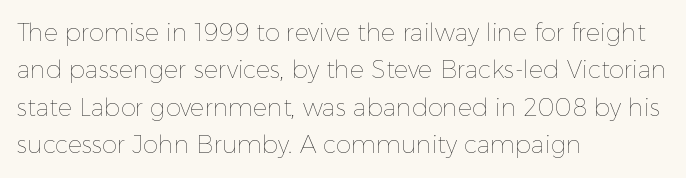
{"italic": "no", "bold": "no", "underline": "no", "align": "left", "line_spacing": "normal", "line_spacing_ratio": 1.56, "letter_spacing": "normal", "letter_spacing_em": 0.0, "glyph_px": 24}
